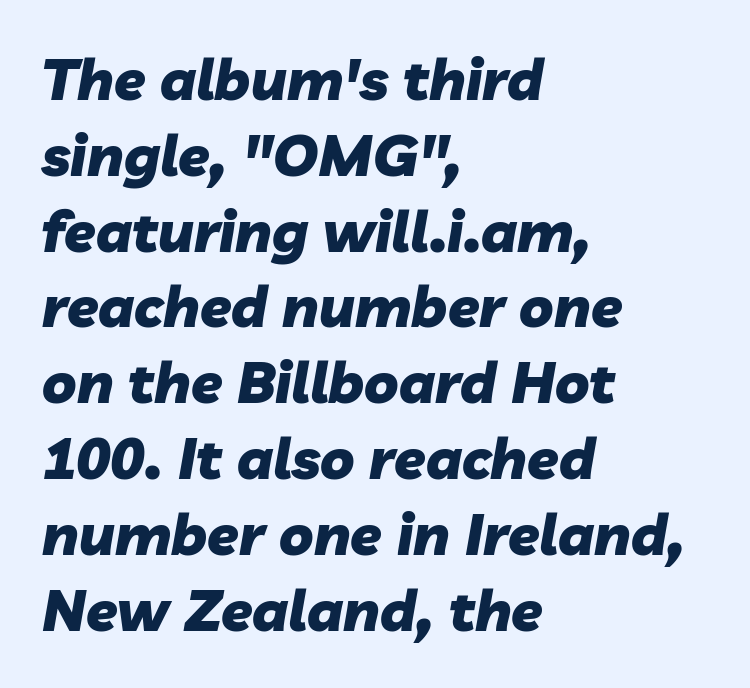
The image shows 57 px heavy type, italic (leaning right); set left-aligned, normal line spacing (1.33x), normal letter spacing, not underlined; low stroke contrast and a medium x-height.
